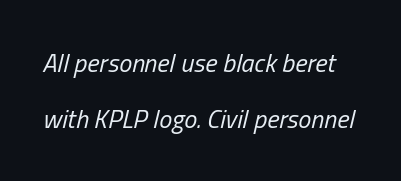
How would I describe the line gaps? Wide and relaxed. This rendering features lettering with no underline. The letters sit at their default tracking, neither squeezed nor spread. Is this a heavy cut? Hardly; it is regular or lighter. It's the slanting kind of type.
